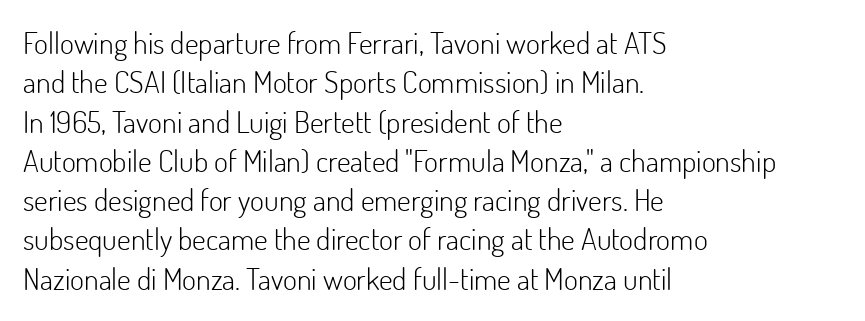
The image shows 30 px light sans-serif type, upright; set left-aligned, normal line spacing (1.31x), normal letter spacing, not underlined; low stroke contrast and a small x-height.
